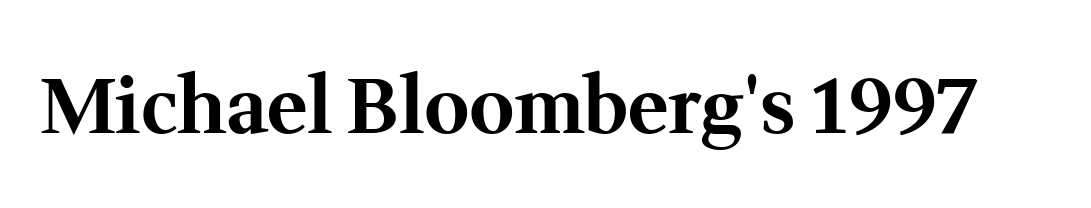
Q: Is the text bold? A: Yes.
Q: Is the text italic (slanted)? A: No, it is upright.
Q: Is the typeface a serif or a sans-serif typeface? A: Serif.
Q: Is the text underlined? A: No.
Q: Is the spacing between letters normal or unusually wide? A: Normal.
Q: Width (condensed, normal, or wide)? A: Normal.
Q: Stroke contrast? A: Medium.
Q: x-height? A: Medium.
Q: Monospaced? A: No.
